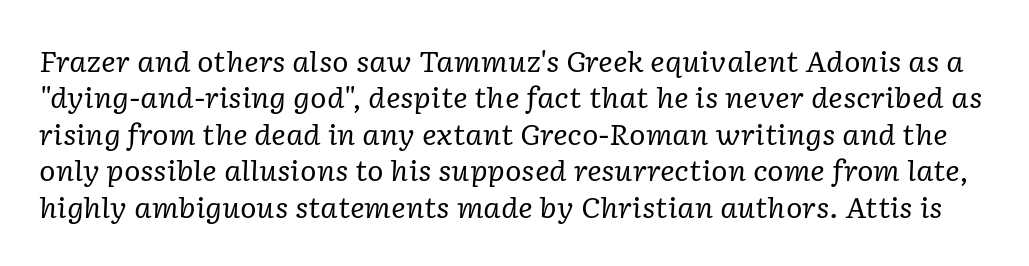
Q: Is the text bold? A: No.
Q: Is the text italic (slanted)? A: Yes, it leans right by about 2 degrees.
Q: Is the typeface a serif or a sans-serif typeface? A: Serif.
Q: Is the text underlined? A: No.
Q: Is the spacing between letters normal or unusually wide? A: Normal.
Q: Is the spacing between lines tight, normal or loose? A: Normal.
Q: Width (condensed, normal, or wide)? A: Normal.
Q: Stroke contrast? A: Low.
Q: x-height? A: Medium.
Q: Monospaced? A: No.
